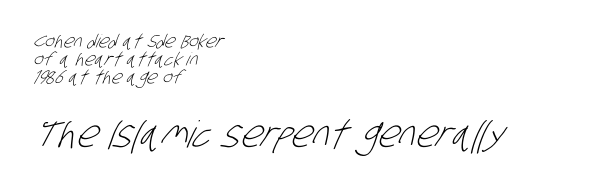
The image shows 37 px light, condensed sans-serif type; set left-aligned, tight line spacing (1.01x), normal letter spacing, not underlined; the second (bottom) block is 2.06x larger; low stroke contrast and a large x-height.
